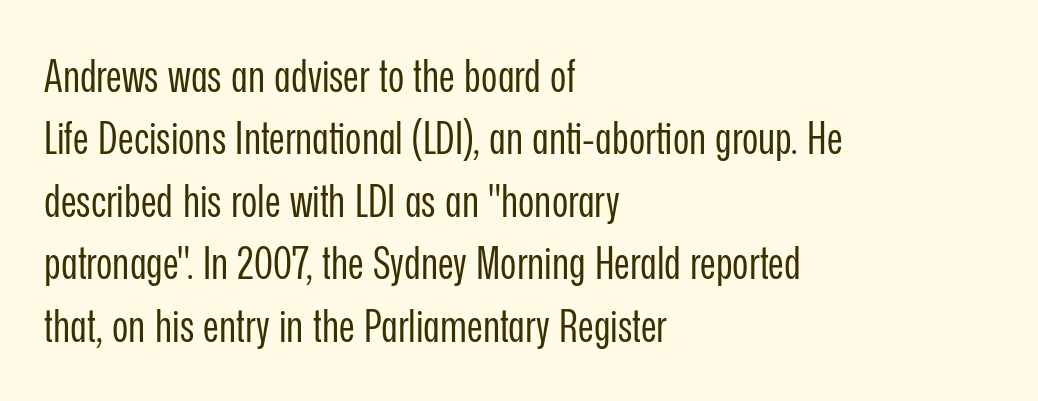
Character widths vary here, with narrow letters taking less room than wide ones. Grotesque or geometric, the face here clearly has no serifs. The font is comparable to plain body text, perhaps lighter. The rows are spaced the way most documents space them. These lines stack with their left ends in a neat column.
